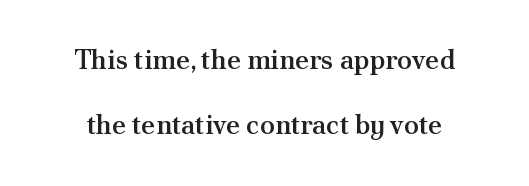
Q: Is the text bold? A: Semi-bold.
Q: Is the text italic (slanted)? A: No, it is upright.
Q: Is the text underlined? A: No.
Q: Is the spacing between letters normal or unusually wide? A: Normal.
Q: Is the spacing between lines tight, normal or loose? A: Loose.
